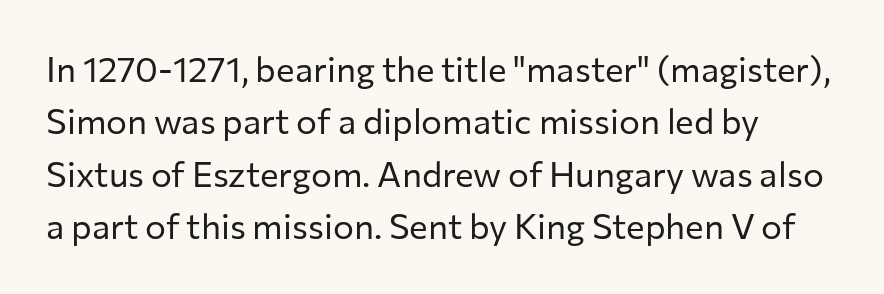
Q: Is the text bold? A: No.
Q: Is the text italic (slanted)? A: No, it is upright.
Q: Is the typeface a serif or a sans-serif typeface? A: Sans-serif.
Q: Is the text underlined? A: No.
Q: Is the spacing between letters normal or unusually wide? A: Normal.
Q: Is the spacing between lines tight, normal or loose? A: Normal.
Q: Width (condensed, normal, or wide)? A: Normal.
Q: Stroke contrast? A: Low.
Q: x-height? A: Medium.
Q: Monospaced? A: No.
